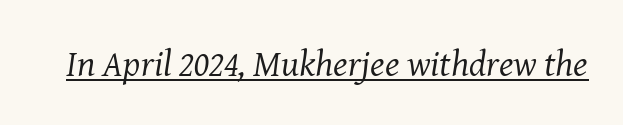
{"serif": "yes", "italic": "yes", "lean": "right", "slant_degrees": 8, "bold": "no", "weight": "regular", "width": "normal", "stroke_contrast": "medium", "x_height": "medium", "monospaced": "no", "underline": "yes", "letter_spacing": "normal", "letter_spacing_em": 0.0, "glyph_px": 37}
